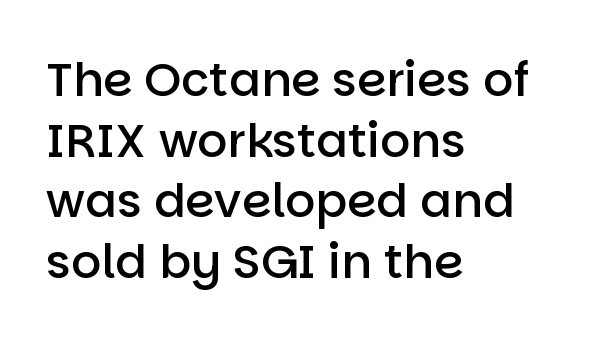
The image shows 47 px semibold sans-serif type, upright; set left-aligned, normal line spacing (1.29x), normal letter spacing, not underlined; low stroke contrast and a large x-height.
